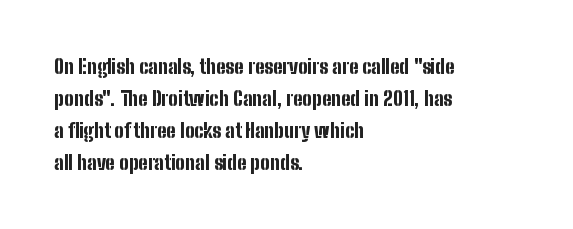
The passage shown is emphatically bold. Clear beneath every line of the passage. Characters remain perfectly vertical along every line. These lines sit exactly where default settings would place them. The horizontal fit of the characters is conventional and even. Each line starts at the same left margin while the right side varies.
